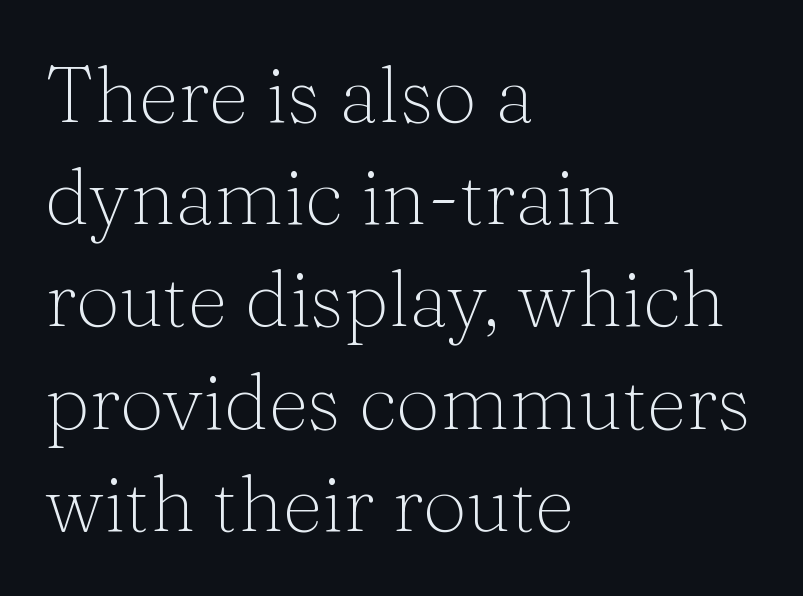
The image shows 78 px thin serif type, upright; set left-aligned, normal line spacing (1.31x), normal letter spacing, not underlined; medium stroke contrast and a medium x-height.
